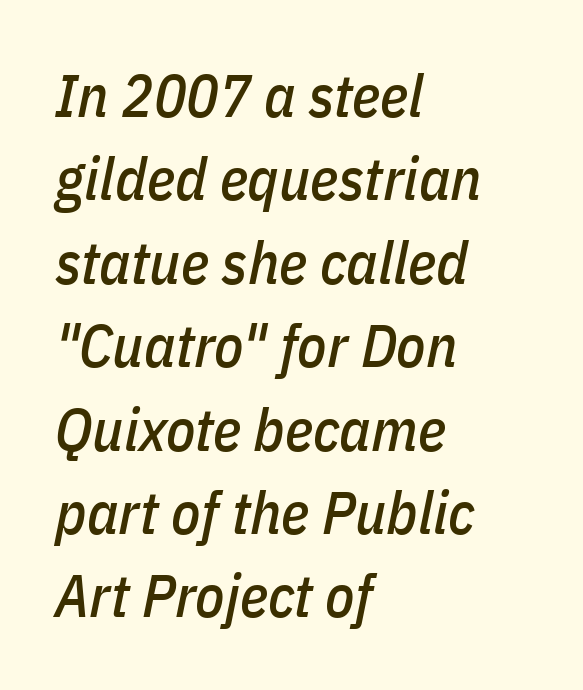
{"italic": "yes", "lean": "right", "slant_degrees": 11, "width": "condensed", "stroke_contrast": "low", "x_height": "medium", "monospaced": "no", "underline": "no", "align": "left", "line_spacing": "normal", "line_spacing_ratio": 1.39, "letter_spacing": "normal", "letter_spacing_em": 0.0, "glyph_px": 60}
